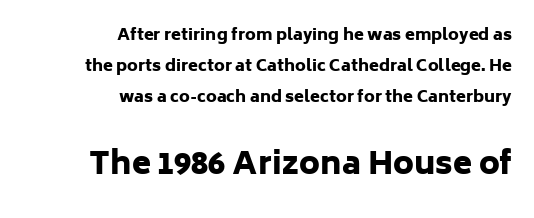
{"serif": "no", "italic": "no", "bold": "yes", "weight": "heavy", "width": "normal", "stroke_contrast": "low", "x_height": "medium", "monospaced": "no", "underline": "no", "align": "right", "line_spacing": "loose", "line_spacing_ratio": 1.93, "letter_spacing": "normal", "letter_spacing_em": 0.0, "larger_block": "second", "size_ratio": 1.94, "glyph_px": 31}
